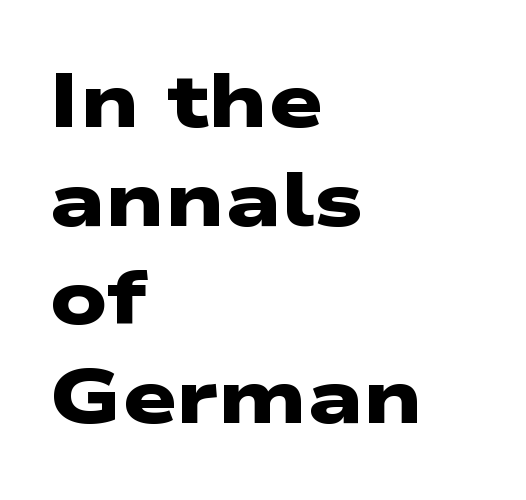
{"serif": "no", "bold": "yes", "weight": "heavy", "width": "wide", "stroke_contrast": "low", "x_height": "medium", "monospaced": "no", "underline": "no", "align": "left", "line_spacing": "normal", "line_spacing_ratio": 1.28, "letter_spacing": "normal", "letter_spacing_em": 0.0, "glyph_px": 77}
